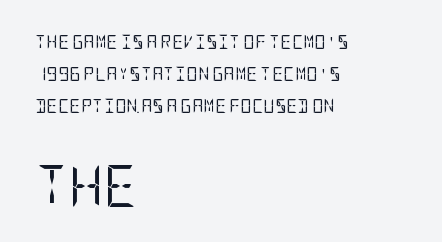
Q: Is the text bold? A: No.
Q: Is the text italic (slanted)? A: No, it is upright.
Q: Is the typeface a serif or a sans-serif typeface? A: Sans-serif.
Q: Is the text underlined? A: No.
Q: How is the paragraph aligned? A: Left-aligned.
Q: Is the spacing between letters normal or unusually wide? A: Normal.
Q: Is the spacing between lines tight, normal or loose? A: Loose.
Q: Which block of text is set in a larger size, the first (top) or the second (bottom)? A: The second (bottom) one.
Q: Width (condensed, normal, or wide)? A: Condensed.
Q: Stroke contrast? A: Low.
Q: x-height? A: Large.
